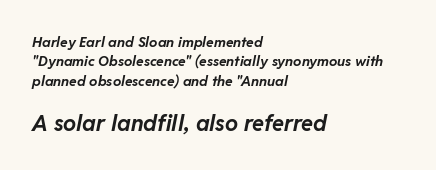
Q: Is the text bold? A: Yes.
Q: Is the text italic (slanted)? A: Yes, it leans right by about 11 degrees.
Q: Is the text underlined? A: No.
Q: How is the paragraph aligned? A: Left-aligned.
Q: Is the spacing between letters normal or unusually wide? A: Normal.
Q: Is the spacing between lines tight, normal or loose? A: Normal.
Q: Which block of text is set in a larger size, the first (top) or the second (bottom)? A: The second (bottom) one.
